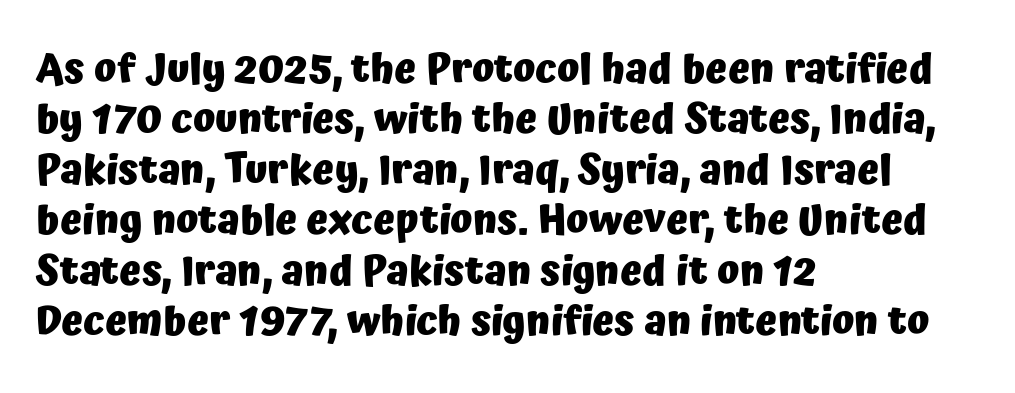
Q: Is the text bold? A: Yes.
Q: Is the text italic (slanted)? A: No, it is upright.
Q: Is the typeface a serif or a sans-serif typeface? A: Sans-serif.
Q: Is the text underlined? A: No.
Q: How is the paragraph aligned? A: Left-aligned.
Q: Is the spacing between letters normal or unusually wide? A: Normal.
Q: Width (condensed, normal, or wide)? A: Normal.
Q: Stroke contrast? A: Low.
Q: x-height? A: Medium.
Q: Monospaced? A: No.
